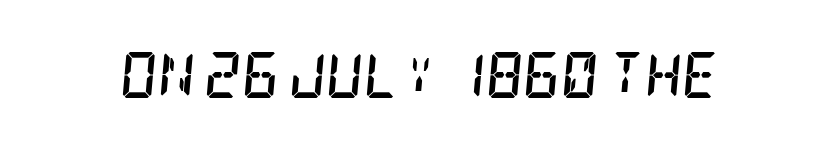
Q: Is the text bold? A: Yes.
Q: Is the text italic (slanted)? A: Yes, it leans right by about 5 degrees.
Q: Is the typeface a serif or a sans-serif typeface? A: Serif.
Q: Is the text underlined? A: No.
Q: Is the spacing between letters normal or unusually wide? A: Normal.
Q: Width (condensed, normal, or wide)? A: Condensed.
Q: Stroke contrast? A: Low.
Q: x-height? A: Large.
